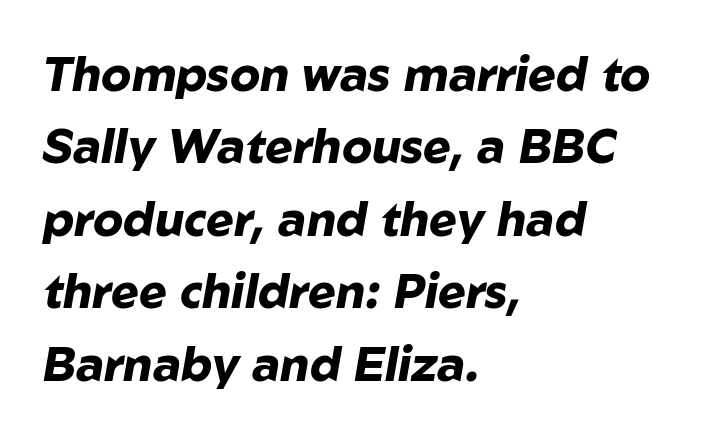
This rendering features lettering with no underline. Each glyph is drawn with heavy, bold strokes. Honestly, the row spacing looks completely unremarkable. There's an unmistakable incline to the writing here. Look at the tracking — it's just the regular setting, nothing added. Each line starts at the same left margin while the right side varies.
